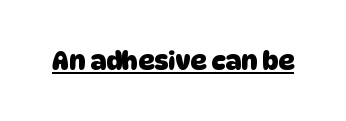
The tracking reads as untouched default to a designer's eye. Students, this is bold: see how much ink each stroke carries. Emphasis is given by a line drawn under the lettering.
